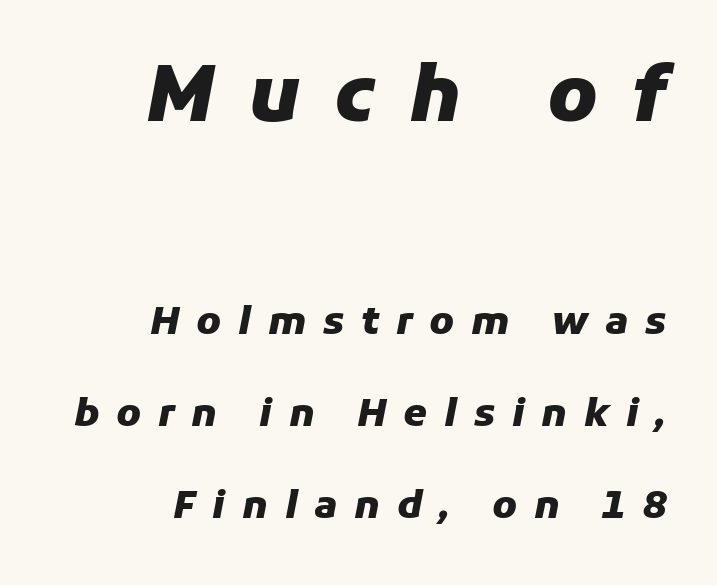
Q: Is the text bold? A: Yes.
Q: Is the text italic (slanted)? A: Yes, it leans right by about 11 degrees.
Q: Is the text underlined? A: No.
Q: How is the paragraph aligned? A: Right-aligned.
Q: Is the spacing between letters normal or unusually wide? A: Unusually wide.
Q: Is the spacing between lines tight, normal or loose? A: Loose.
Q: Which block of text is set in a larger size, the first (top) or the second (bottom)? A: The first (top) one.
Q: Width (condensed, normal, or wide)? A: Normal.
Q: Stroke contrast? A: Low.
Q: x-height? A: Medium.
Q: Monospaced? A: No.
